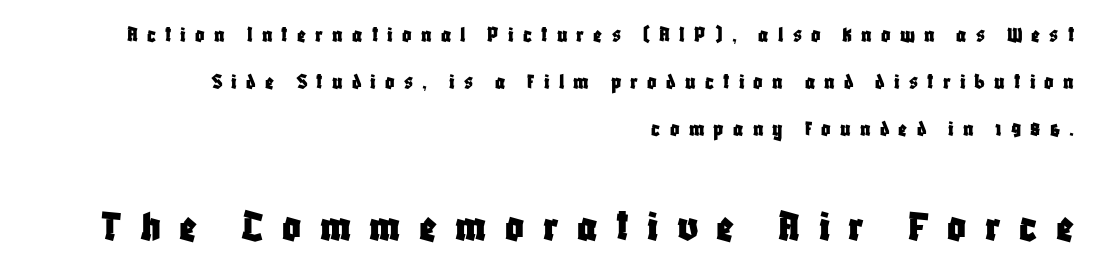
Q: Is the text italic (slanted)? A: No, it is upright.
Q: Is the typeface a serif or a sans-serif typeface? A: Sans-serif.
Q: Is the text underlined? A: No.
Q: How is the paragraph aligned? A: Right-aligned.
Q: Is the spacing between letters normal or unusually wide? A: Unusually wide.
Q: Is the spacing between lines tight, normal or loose? A: Loose.
Q: Which block of text is set in a larger size, the first (top) or the second (bottom)? A: The second (bottom) one.
Q: Width (condensed, normal, or wide)? A: Condensed.
Q: Stroke contrast? A: Low.
Q: x-height? A: Large.
Q: Monospaced? A: No.
